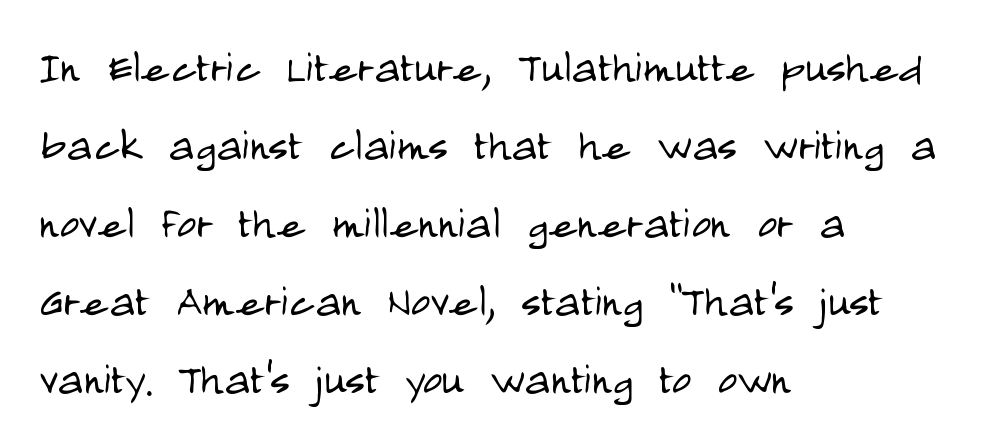
The image shows 53 px light, condensed sans-serif type, upright; set left-aligned, normal line spacing (1.47x), normal letter spacing, not underlined; low stroke contrast and a large x-height.
